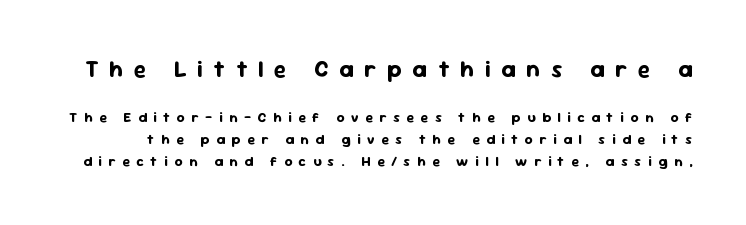
The designer left line spacing at the default. Here the first block reads like a headline and the second like body copy. Does the weight exceed regular? Yes, all the way to bold. The rendering inserts visible extra space after every character. The typography opts for an upright posture over an oblique one.
